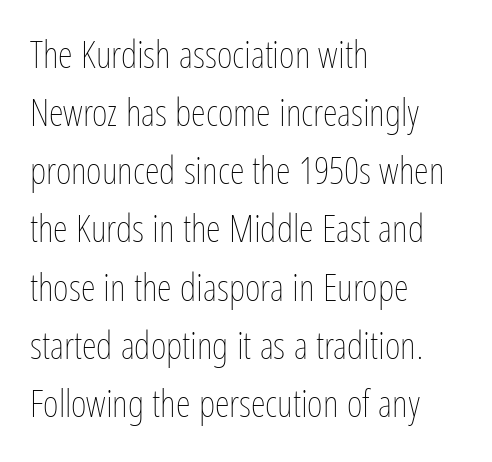
Honestly, there is no underline to notice here at all. The passage is arranged the way most books set body copy — flush left. Line spacing here is normal. Varying glyph widths throughout — classic text-font behaviour. No chunkiness to these letters — they're not bold. In terms of letterspacing, this is plain default setting.
